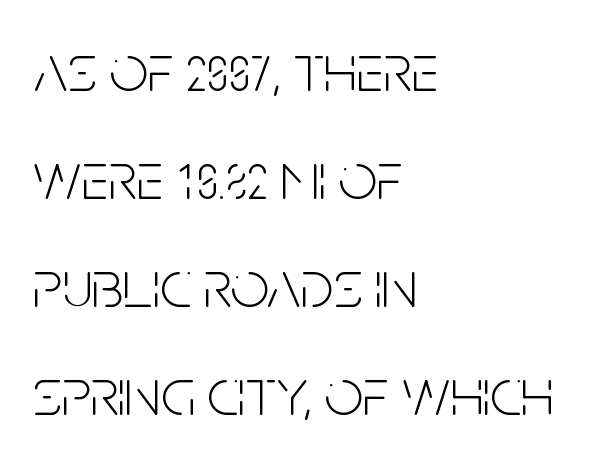
{"serif": "no", "italic": "no", "bold": "no", "weight": "light", "width": "condensed", "stroke_contrast": "low", "x_height": "large", "monospaced": "no", "underline": "no", "align": "left", "line_spacing": "normal", "line_spacing_ratio": 1.59, "letter_spacing": "normal", "letter_spacing_em": 0.0, "glyph_px": 68}
